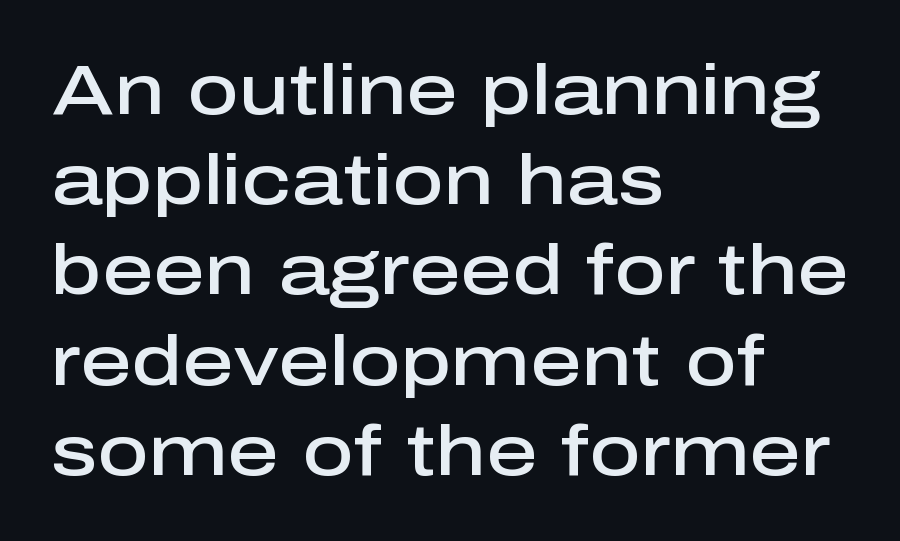
The image shows 71 px semibold sans-serif type, upright; set left-aligned, normal line spacing (1.27x), normal letter spacing, not underlined; low stroke contrast and a medium x-height.
